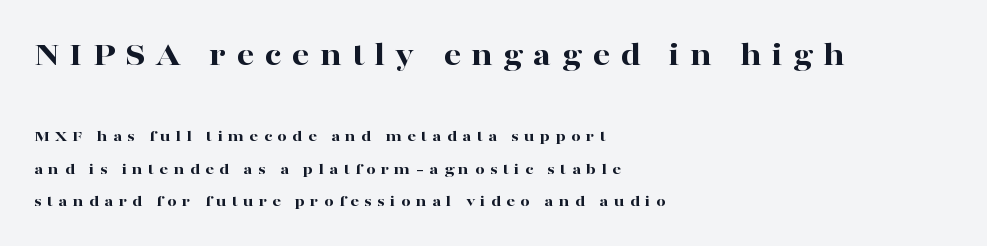
The space beneath each line is pristine and unruled. Classification — serif. Here the designer chose a conventional face with non-uniform glyph widths. The face used here is rendered with a markedly widened letterfit.
